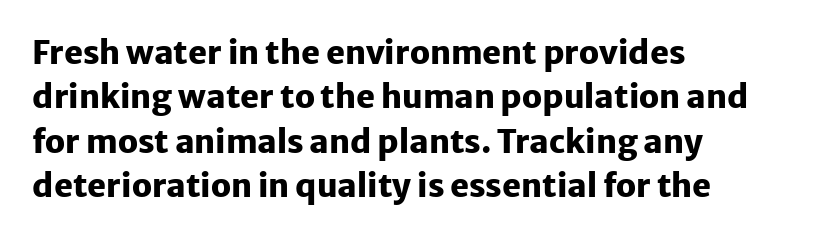
{"serif": "no", "italic": "no", "bold": "yes", "weight": "heavy", "width": "normal", "stroke_contrast": "low", "x_height": "medium", "monospaced": "no", "underline": "no", "align": "left", "line_spacing": "normal", "line_spacing_ratio": 1.39, "letter_spacing": "normal", "letter_spacing_em": 0.0, "glyph_px": 32}
